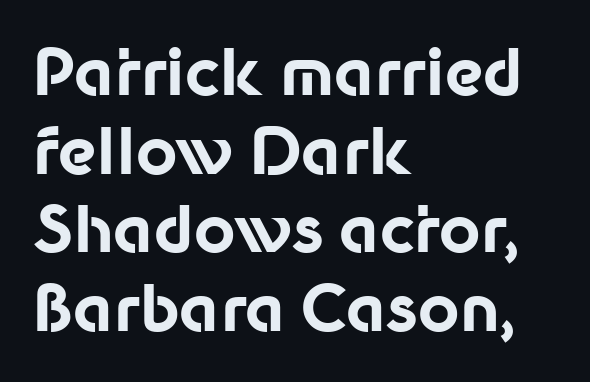
Q: Is the text bold? A: Yes.
Q: Is the text italic (slanted)? A: No, it is upright.
Q: Is the typeface a serif or a sans-serif typeface? A: Sans-serif.
Q: Is the text underlined? A: No.
Q: How is the paragraph aligned? A: Left-aligned.
Q: Is the spacing between letters normal or unusually wide? A: Normal.
Q: Width (condensed, normal, or wide)? A: Normal.
Q: Stroke contrast? A: Low.
Q: x-height? A: Medium.
Q: Monospaced? A: No.
